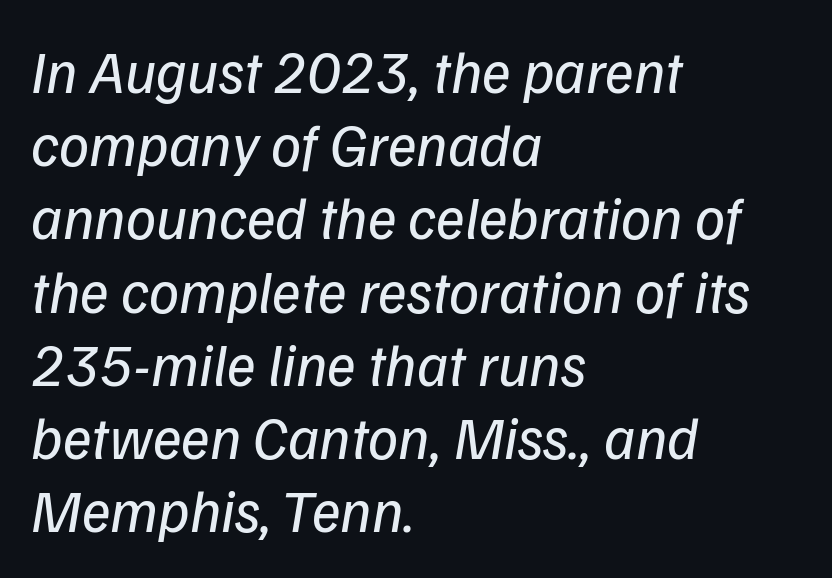
Think of a printed novel: that variable character pitch is what you see here. Weight: regular or lighter. Students, note that the glyphs here touch the page at normal intervals. Bare-footed words on every line.
